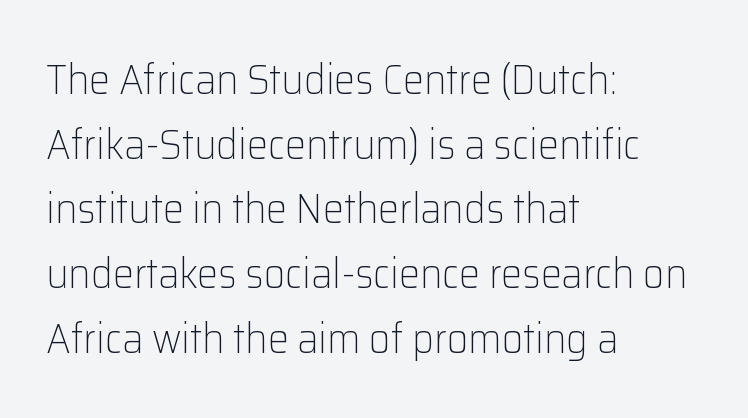
The image shows 42 px light sans-serif type, upright; set left-aligned, normal line spacing (1.54x), normal letter spacing, not underlined; low stroke contrast and a medium x-height.
